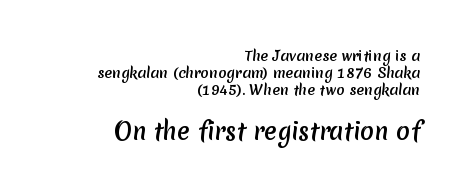
The image shows 23 px text type; set right-aligned, line spacing 1.21x, normal letter spacing, not underlined; the second (bottom) block is 1.64x larger.
